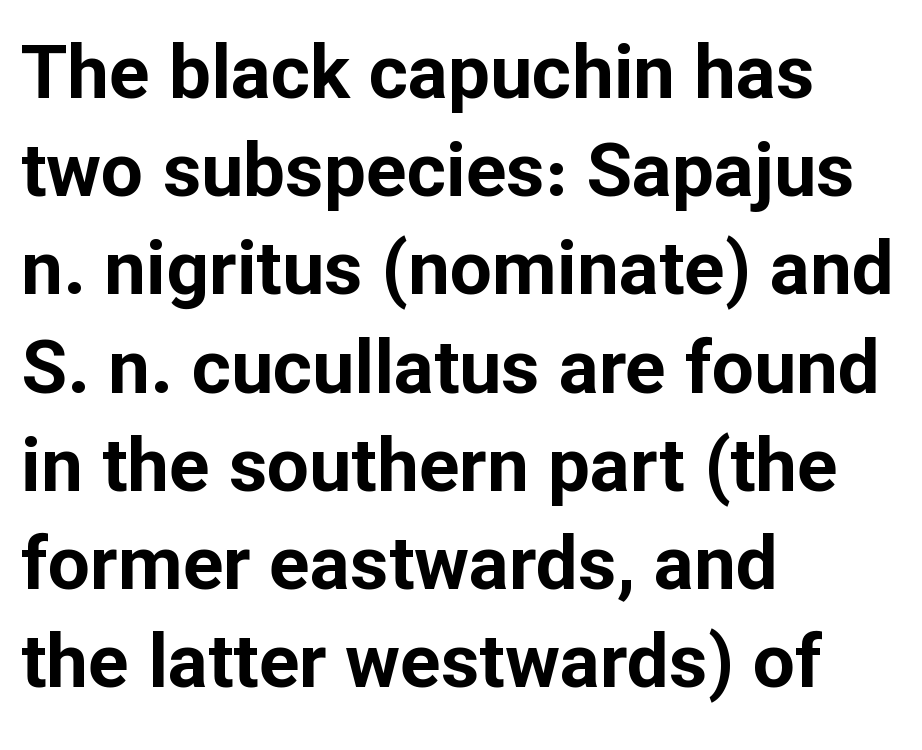
The image shows 75 px bold sans-serif type, upright; set left-aligned, normal line spacing (1.31x), normal letter spacing, not underlined; low stroke contrast and a medium x-height.
